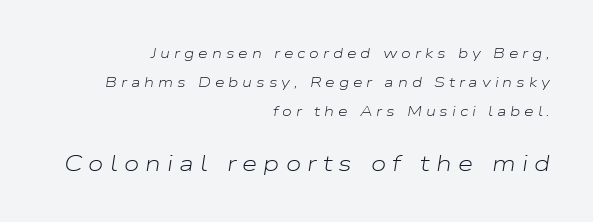
The image shows 22 px text type, italic (leaning right); set right-aligned, loose line spacing (2.07x), unusually wide letter spacing (+0.28 em), not underlined; the second (bottom) block is 1.57x larger.
